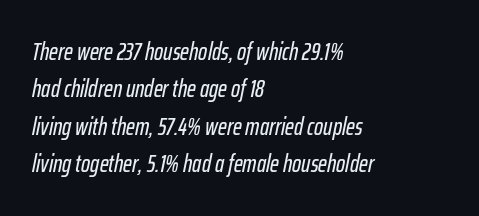
Designer's note — italics engaged. Does extra space separate the letters? No, they use regular spacing. Layout note: lines flush left. The rendering uses a moderate line-height, typical for paragraphs. Descenders are the only things crossing below the line.
